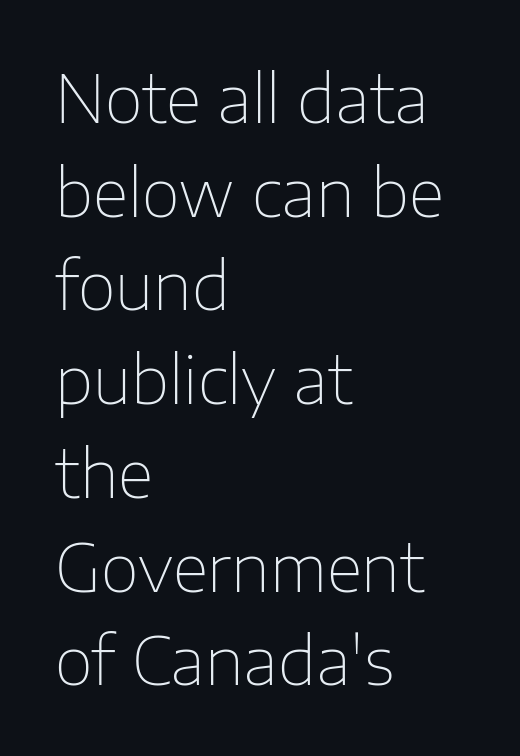
{"serif": "no", "italic": "no", "bold": "no", "weight": "thin", "width": "normal", "stroke_contrast": "low", "x_height": "medium", "monospaced": "no", "underline": "no", "align": "left", "line_spacing": "normal", "line_spacing_ratio": 1.42, "letter_spacing": "normal", "letter_spacing_em": 0.0, "glyph_px": 66}
